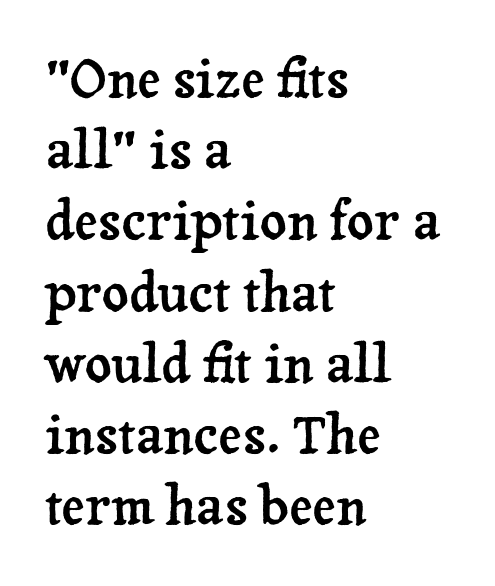
Compared with typical paragraphs, the rows here are spaced about the same. The words here are not underlined. What stands out about the letter spacing? Nothing — it is the standard amount. Old-style or modern, the face here clearly has serifs.
